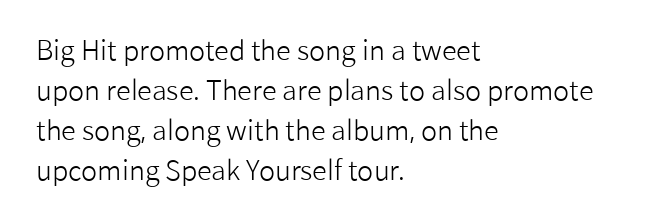
{"italic": "no", "bold": "no", "underline": "no", "align": "left", "line_spacing": "normal", "line_spacing_ratio": 1.48, "letter_spacing": "normal", "letter_spacing_em": 0.0, "glyph_px": 27}
